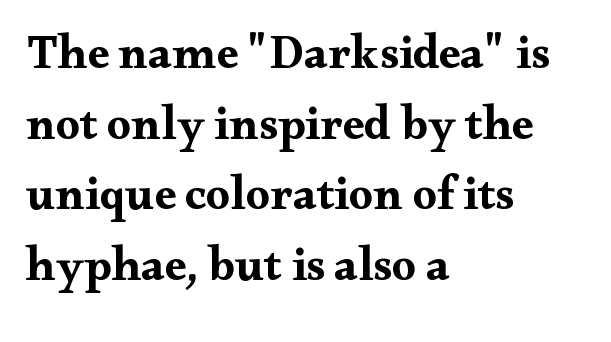
Q: Is the text bold? A: Yes.
Q: Is the text italic (slanted)? A: No, it is upright.
Q: Is the typeface a serif or a sans-serif typeface? A: Serif.
Q: Is the text underlined? A: No.
Q: How is the paragraph aligned? A: Left-aligned.
Q: Is the spacing between letters normal or unusually wide? A: Normal.
Q: Is the spacing between lines tight, normal or loose? A: Normal.
Q: Width (condensed, normal, or wide)? A: Wide.
Q: Stroke contrast? A: Medium.
Q: x-height? A: Small.
Q: Monospaced? A: No.
